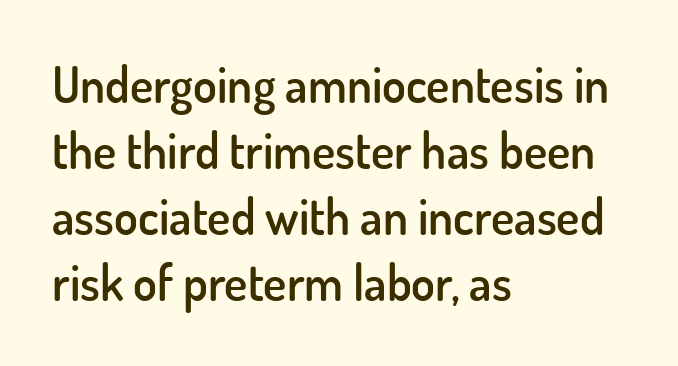
The image shows 49 px semibold sans-serif type, upright; set left-aligned, normal line spacing (1.35x), normal letter spacing, not underlined; low stroke contrast and a small x-height.
